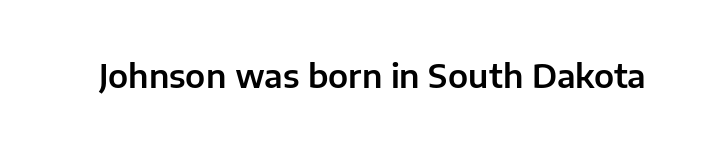
{"serif": "no", "italic": "no", "width": "normal", "stroke_contrast": "low", "x_height": "medium", "monospaced": "no", "underline": "no", "letter_spacing": "normal", "letter_spacing_em": 0.0, "glyph_px": 32}
